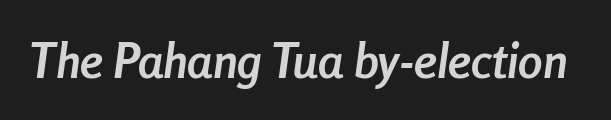
Q: Is the text bold? A: Yes.
Q: Is the text italic (slanted)? A: Yes, it leans right by about 8 degrees.
Q: Is the text underlined? A: No.
Q: Is the spacing between letters normal or unusually wide? A: Normal.
Q: Width (condensed, normal, or wide)? A: Condensed.
Q: Stroke contrast? A: Low.
Q: x-height? A: Medium.
Q: Monospaced? A: No.
